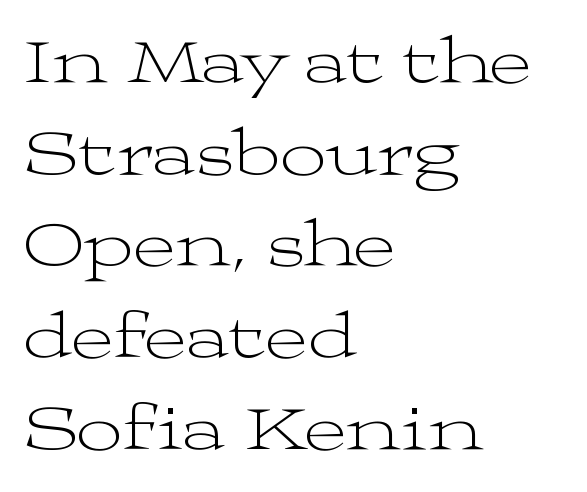
Ascenders rise straight up at ninety degrees. Leftover space on each line is placed entirely after the last word. Unlike a clean sans, this face finishes its strokes with serifs. This rendering leaves character spacing at its baseline value. The words here are not underlined.
